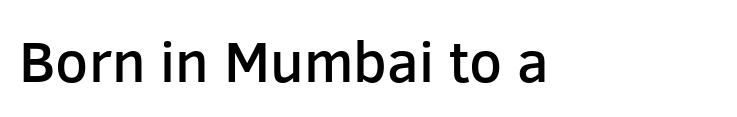
Q: Is the text bold? A: Semi-bold.
Q: Is the text italic (slanted)? A: No, it is upright.
Q: Is the typeface a serif or a sans-serif typeface? A: Sans-serif.
Q: Is the text underlined? A: No.
Q: Is the spacing between letters normal or unusually wide? A: Normal.
Q: Width (condensed, normal, or wide)? A: Normal.
Q: Stroke contrast? A: Low.
Q: x-height? A: Medium.
Q: Monospaced? A: No.
